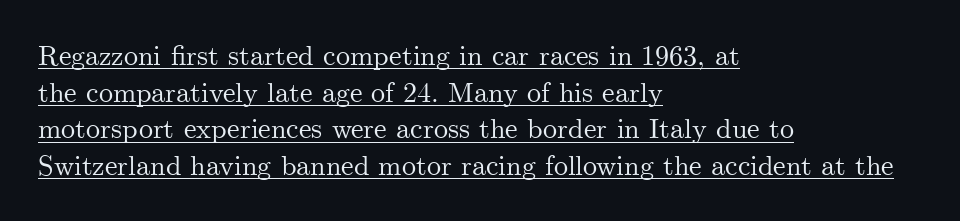
Q: Is the text italic (slanted)? A: No, it is upright.
Q: Is the typeface a serif or a sans-serif typeface? A: Serif.
Q: Is the text underlined? A: Yes.
Q: How is the paragraph aligned? A: Left-aligned.
Q: Is the spacing between letters normal or unusually wide? A: Normal.
Q: Is the spacing between lines tight, normal or loose? A: Normal.
Q: Width (condensed, normal, or wide)? A: Normal.
Q: Stroke contrast? A: Medium.
Q: x-height? A: Small.
Q: Monospaced? A: No.
